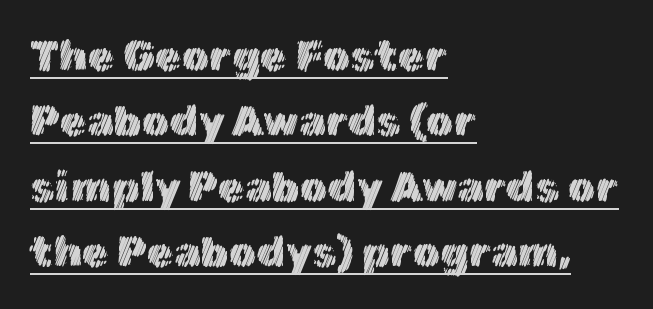
The image shows 43 px text type, upright; set left-aligned, normal line spacing (1.52x), normal letter spacing, underlined; a medium x-height.
